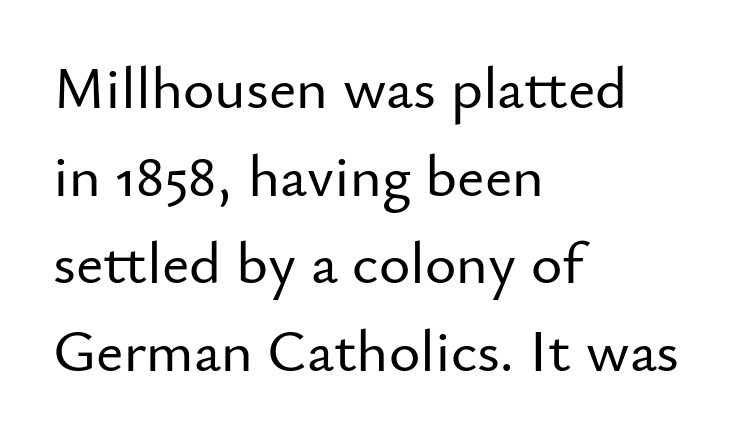
If you drew a line through each stem, it would be perfectly vertical. A classic flush-left, rag-right setting is used for this passage. Quick note: underline off. Unlike a traditional serif, this face leaves its strokes unadorned. This sample has the flowing, uneven cadence of proportional lettering.
